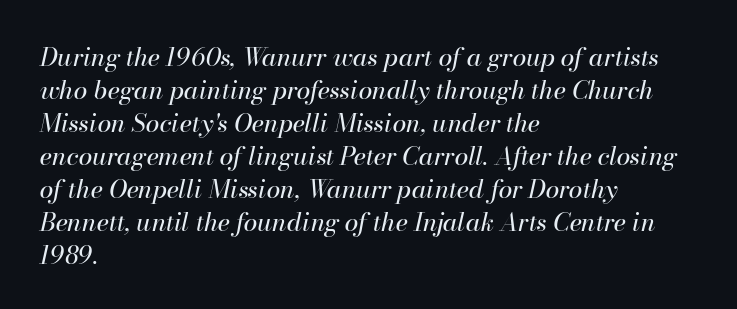
{"italic": "yes", "lean": "right", "slant_degrees": 13, "bold": "no", "underline": "no", "align": "left", "line_spacing": "normal", "line_spacing_ratio": 1.32, "letter_spacing": "normal", "letter_spacing_em": 0.0, "glyph_px": 25}
